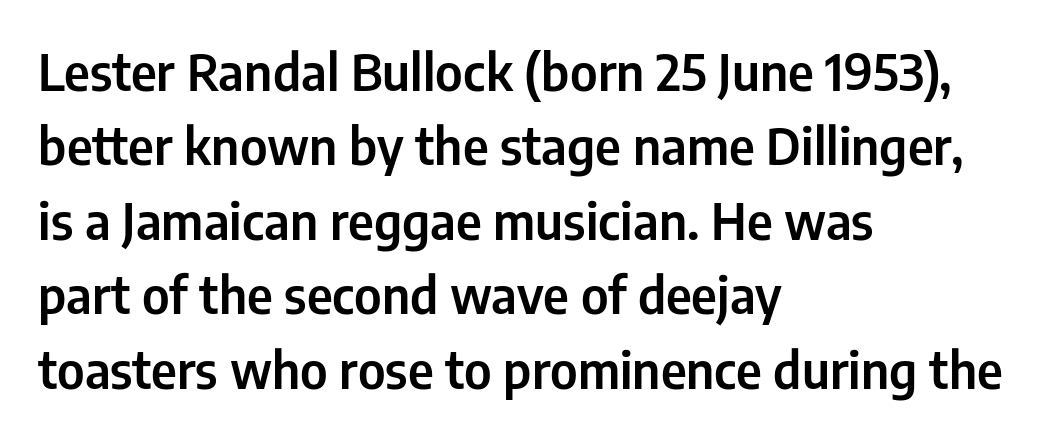
The characters display no serif detailing; their extremities are plain. Notice how the passage keeps a crisp vertical edge on the left only. Note the varied advance widths — an 'i' is clearly narrower than an 'm'. Notice how the stems are strictly vertical — no italics here.
